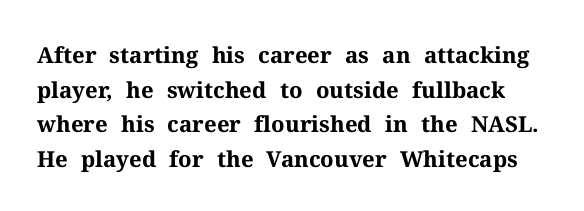
Q: Is the text bold? A: Yes.
Q: Is the text italic (slanted)? A: No, it is upright.
Q: Is the text underlined? A: No.
Q: Is the spacing between letters normal or unusually wide? A: Normal.
Q: Is the spacing between lines tight, normal or loose? A: Normal.
